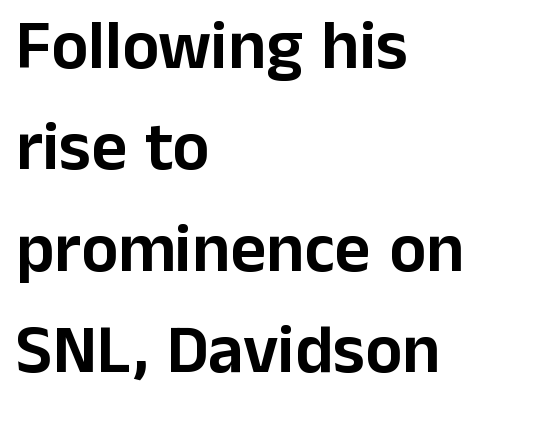
The image shows 69 px sans-serif type, upright; set left-aligned, normal line spacing (1.47x), normal letter spacing, not underlined; low stroke contrast and a medium x-height.
